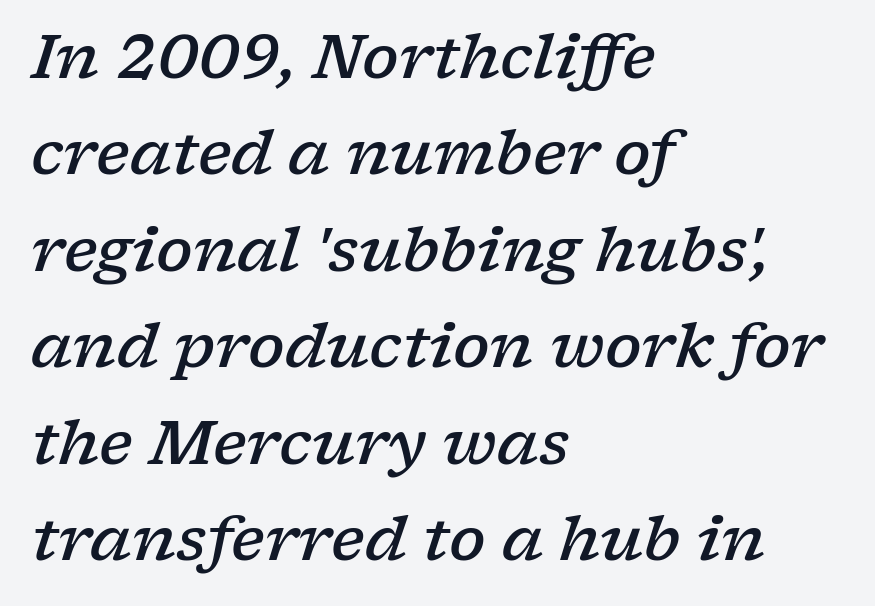
{"serif": "yes", "italic": "yes", "lean": "right", "slant_degrees": 17, "bold": "semi", "weight": "semibold", "width": "wide", "stroke_contrast": "low", "x_height": "medium", "monospaced": "no", "underline": "no", "align": "left", "line_spacing": "normal", "line_spacing_ratio": 1.58, "letter_spacing": "normal", "letter_spacing_em": 0.0, "glyph_px": 61}
